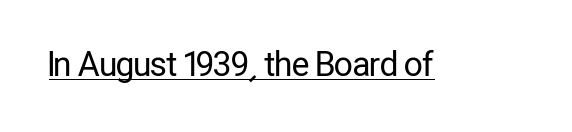
Nope, no serifs anywhere on these letters. There is no visible air inserted between adjacent glyphs. Emphasis is given by a line drawn under the lettering. A typesetter would call this proportional, since set widths differ per character.
